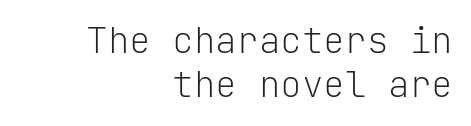
Nothing unusual about the tracking: characters are spaced as the font intends. This sample has the even, mechanical cadence of fixed-width lettering. The passage is arranged like a letterhead date or caption credit — flush right. In terms of letterform style, serifs are entirely absent. Only glyphs here, with clear space below each row. The characters are drawn with everyday or finer stroke widths.
